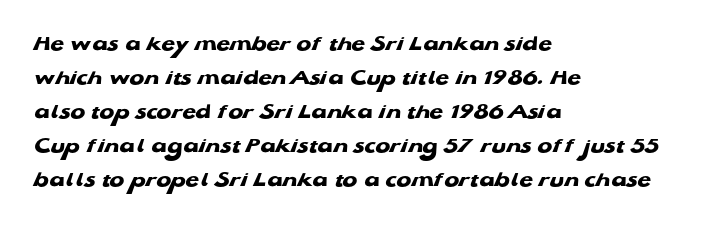
{"bold": "yes", "underline": "no", "align": "left", "line_spacing": "normal", "line_spacing_ratio": 1.55, "letter_spacing": "normal", "letter_spacing_em": 0.0, "glyph_px": 22}
